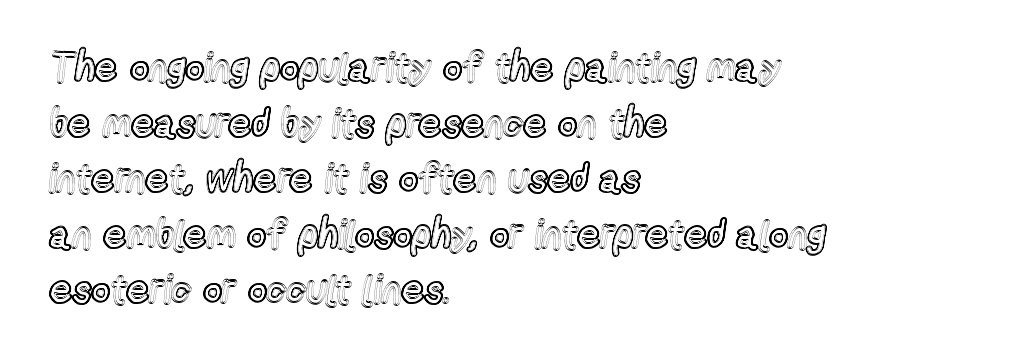
Check under the words: just untouched page. Standard letterfit; no display-style spreading of the glyphs. The designer left line spacing at the default. Looks like regular typesetting: each glyph gets only the width it needs.
